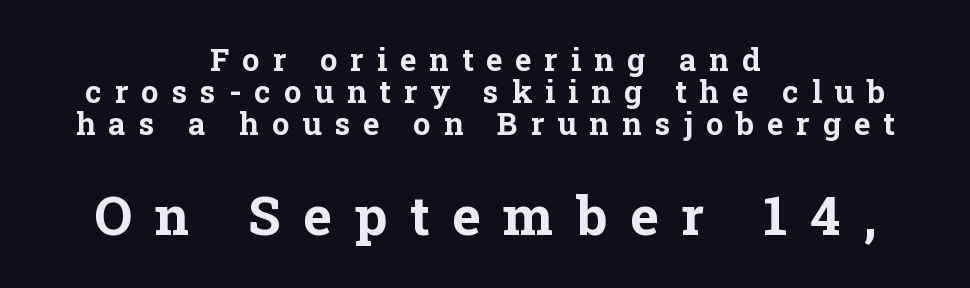
The image shows 54 px bold serif type, upright; set centered, tight line spacing (1.04x), unusually wide letter spacing (+0.42 em), not underlined; the second (bottom) block is 1.74x larger; low stroke contrast and a medium x-height.
